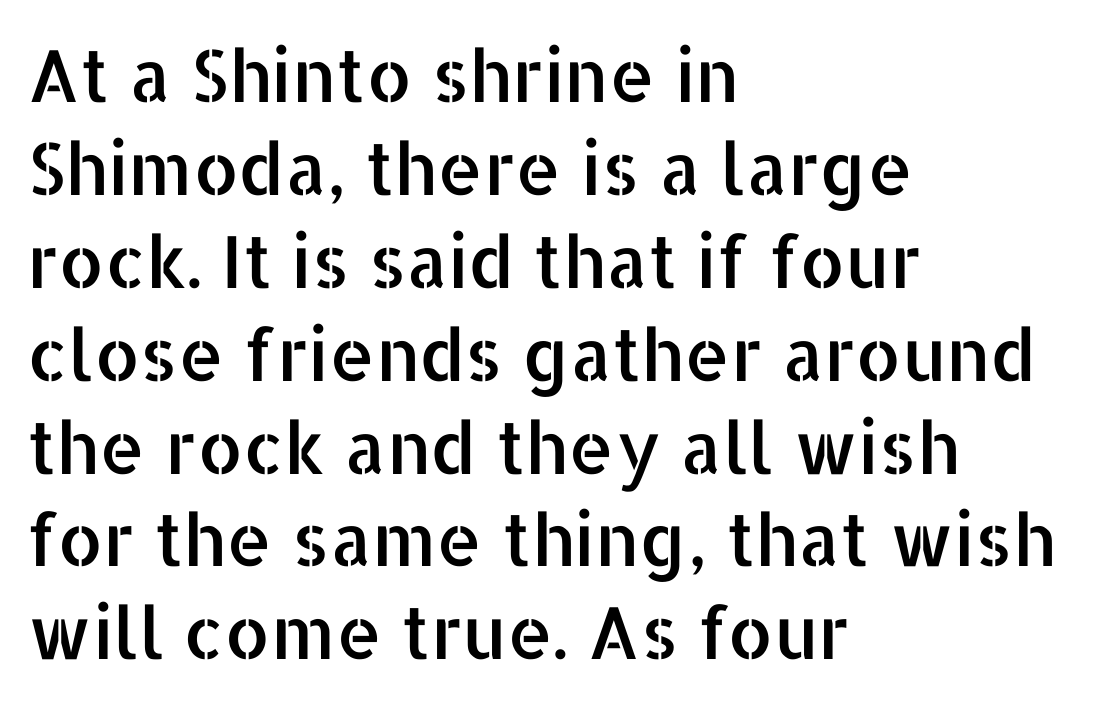
The image shows 72 px sans-serif type, upright; set left-aligned, normal line spacing (1.29x), normal letter spacing, not underlined; low stroke contrast and a medium x-height.
